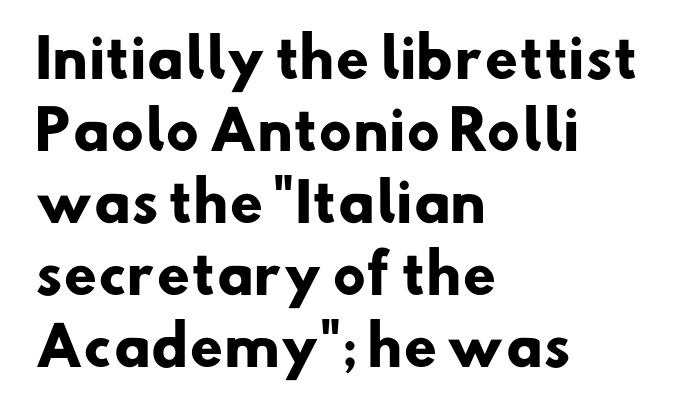
The image shows 53 px heavy sans-serif type; set left-aligned, normal line spacing (1.36x), normal letter spacing, not underlined; low stroke contrast and a small x-height.
